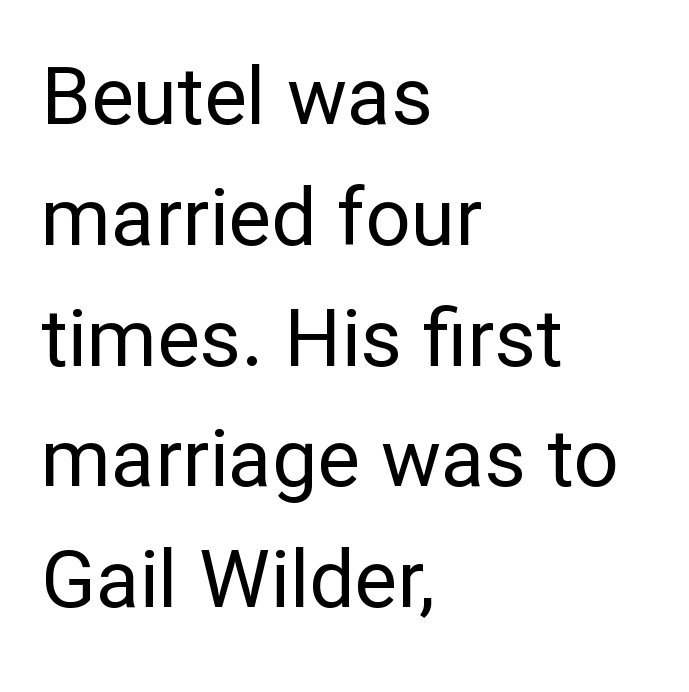
The image shows 80 px regular-weight sans-serif type, upright; set left-aligned, normal line spacing (1.51x), normal letter spacing, not underlined; low stroke contrast and a medium x-height.
